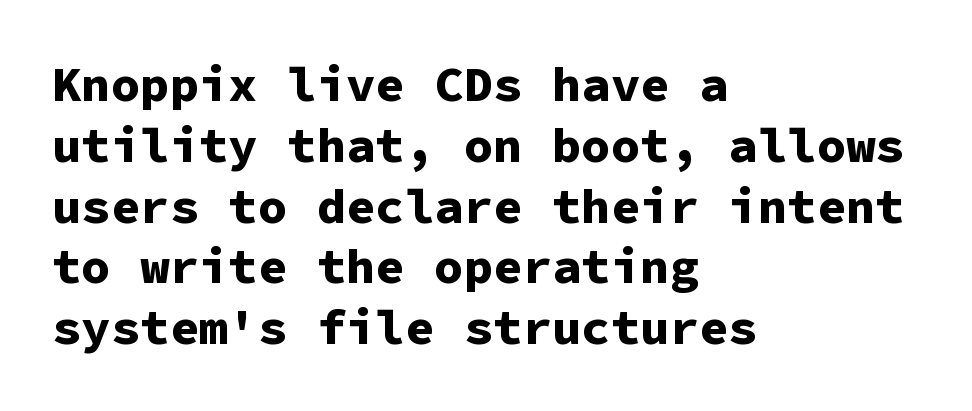
Q: Is the text bold? A: Yes.
Q: Is the text italic (slanted)? A: No, it is upright.
Q: Is the typeface a serif or a sans-serif typeface? A: Sans-serif.
Q: Is the text underlined? A: No.
Q: How is the paragraph aligned? A: Left-aligned.
Q: Is the spacing between letters normal or unusually wide? A: Normal.
Q: Width (condensed, normal, or wide)? A: Normal.
Q: Stroke contrast? A: Low.
Q: x-height? A: Medium.
Q: Monospaced? A: Yes.
